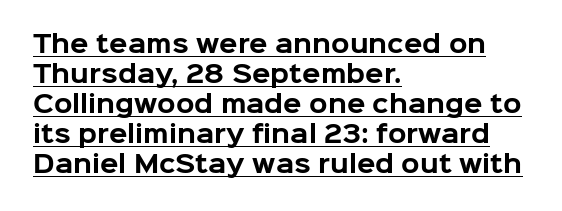
Q: Is the text bold? A: Yes.
Q: Is the text italic (slanted)? A: No, it is upright.
Q: Is the text underlined? A: Yes.
Q: How is the paragraph aligned? A: Left-aligned.
Q: Is the spacing between letters normal or unusually wide? A: Normal.
Q: Is the spacing between lines tight, normal or loose? A: Normal.
